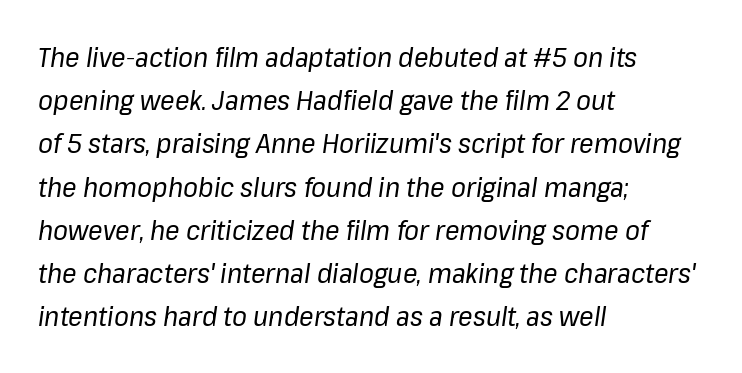
The typography opts for an oblique posture over an upright one. Check under the words: just untouched page. Is this a heavy cut? Hardly; it is regular or lighter. Baseline-to-baseline distance is the conventional proportion of letter height.
